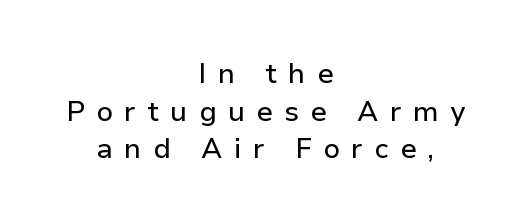
{"serif": "no", "italic": "no", "width": "normal", "stroke_contrast": "low", "x_height": "medium", "monospaced": "no", "underline": "no", "align": "center", "line_spacing": "normal", "line_spacing_ratio": 1.34, "letter_spacing": "wide", "letter_spacing_em": 0.41, "glyph_px": 28}
